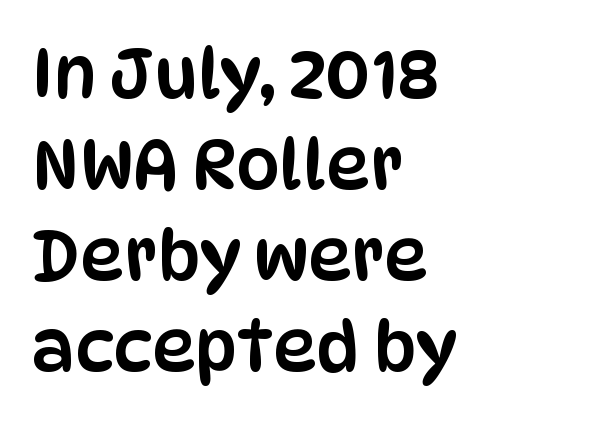
Q: Is the text italic (slanted)? A: No, it is upright.
Q: Is the typeface a serif or a sans-serif typeface? A: Sans-serif.
Q: Is the text underlined? A: No.
Q: How is the paragraph aligned? A: Left-aligned.
Q: Is the spacing between letters normal or unusually wide? A: Normal.
Q: Is the spacing between lines tight, normal or loose? A: Normal.
Q: Width (condensed, normal, or wide)? A: Condensed.
Q: Stroke contrast? A: Low.
Q: x-height? A: Large.
Q: Monospaced? A: No.
